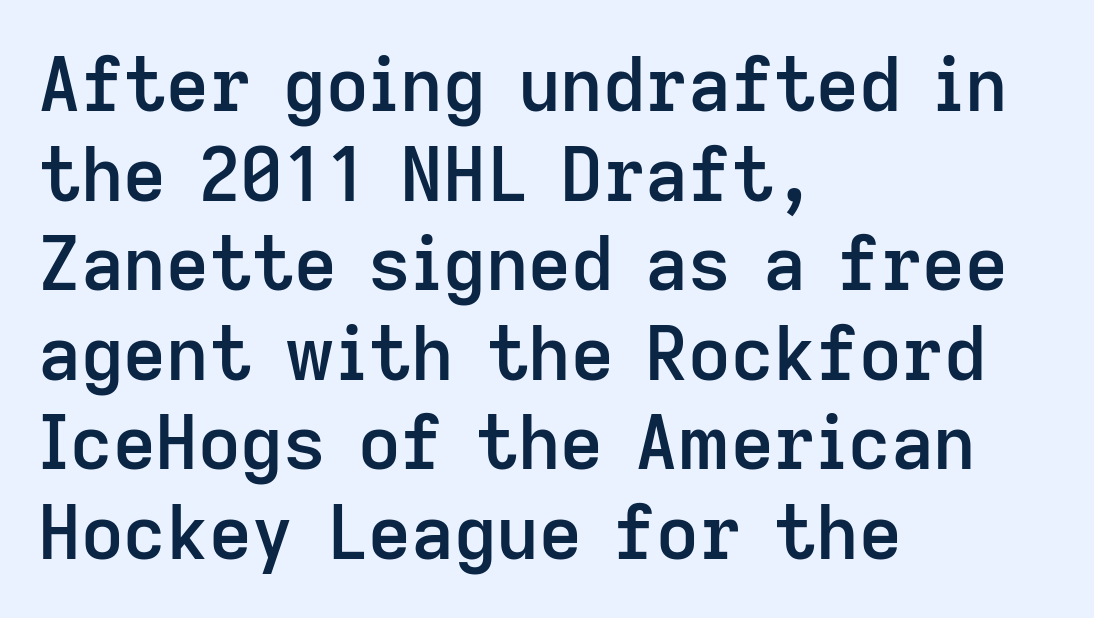
The passage is arranged the way most books set body copy — flush left. Nothing unusual about the tracking: characters are spaced as the font intends. The font is running at a semibold setting, under full bold. Bare-footed words on every line. The rendering uses natural spacing where letterforms have individual widths. Ordinary non-slanted type is in use.
